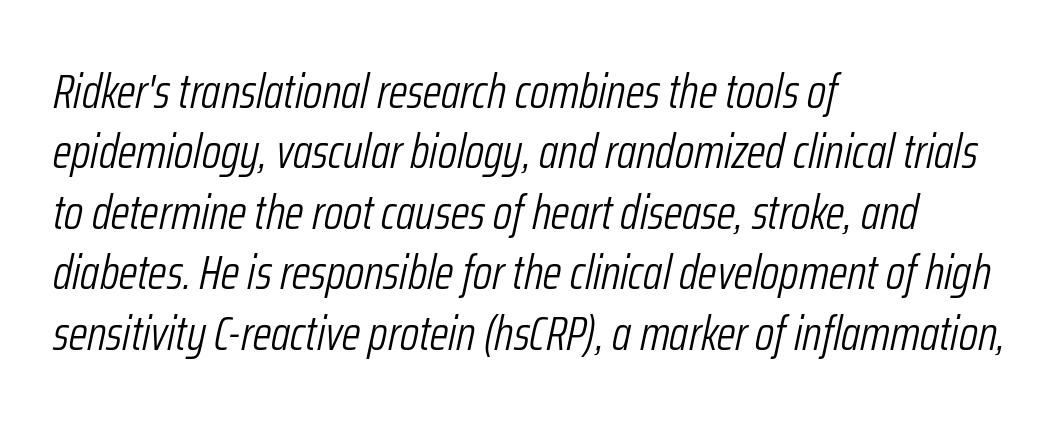
{"italic": "yes", "lean": "right", "slant_degrees": 12, "bold": "no", "weight": "light", "width": "condensed", "stroke_contrast": "low", "x_height": "medium", "monospaced": "no", "underline": "no", "align": "left", "line_spacing": "normal", "line_spacing_ratio": 1.26, "letter_spacing": "normal", "letter_spacing_em": 0.0, "glyph_px": 48}
